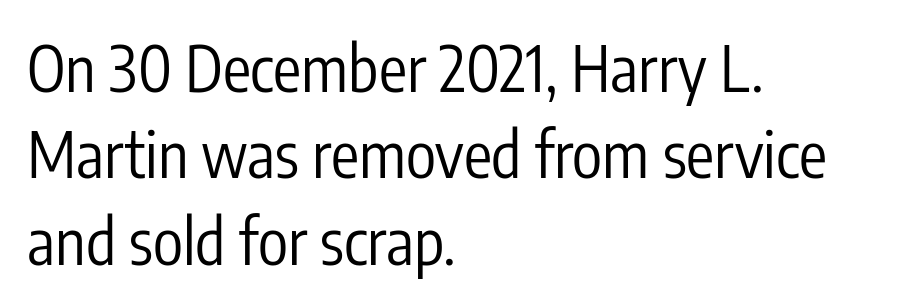
Q: Is the text bold? A: No.
Q: Is the text italic (slanted)? A: No, it is upright.
Q: Is the typeface a serif or a sans-serif typeface? A: Sans-serif.
Q: Is the text underlined? A: No.
Q: How is the paragraph aligned? A: Left-aligned.
Q: Is the spacing between letters normal or unusually wide? A: Normal.
Q: Is the spacing between lines tight, normal or loose? A: Normal.
Q: Width (condensed, normal, or wide)? A: Condensed.
Q: Stroke contrast? A: Low.
Q: x-height? A: Medium.
Q: Monospaced? A: No.
